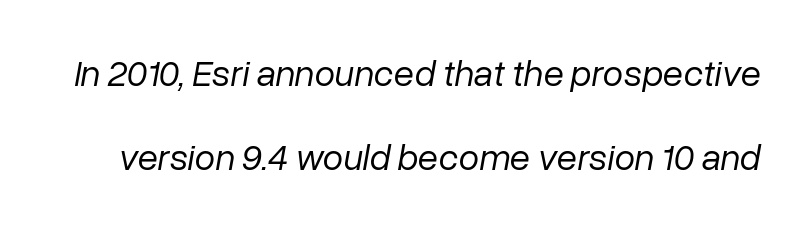
{"italic": "yes", "lean": "right", "slant_degrees": 10, "bold": "no", "weight": "regular", "width": "normal", "stroke_contrast": "low", "x_height": "medium", "monospaced": "no", "underline": "no", "line_spacing": "loose", "line_spacing_ratio": 2.26, "letter_spacing": "normal", "letter_spacing_em": 0.0, "glyph_px": 37}
